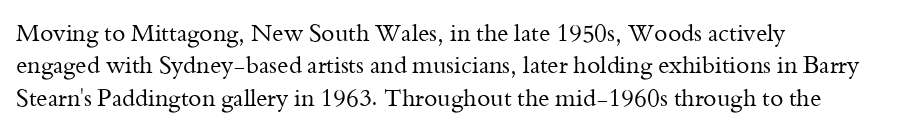
{"italic": "no", "bold": "no", "underline": "no", "align": "left", "line_spacing": "normal", "line_spacing_ratio": 1.35, "letter_spacing": "normal", "letter_spacing_em": 0.0, "glyph_px": 24}
